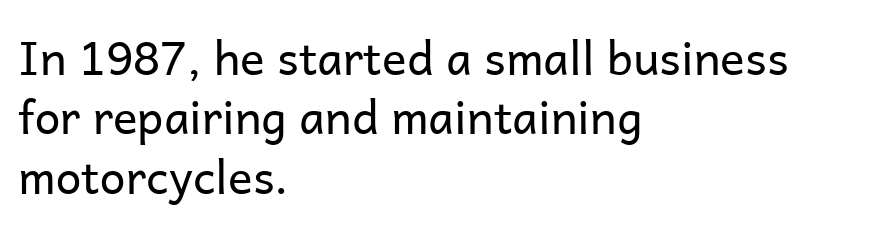
Q: Is the text bold? A: No.
Q: Is the text italic (slanted)? A: No, it is upright.
Q: Is the typeface a serif or a sans-serif typeface? A: Sans-serif.
Q: Is the text underlined? A: No.
Q: How is the paragraph aligned? A: Left-aligned.
Q: Is the spacing between letters normal or unusually wide? A: Normal.
Q: Is the spacing between lines tight, normal or loose? A: Normal.
Q: Width (condensed, normal, or wide)? A: Normal.
Q: Stroke contrast? A: Low.
Q: x-height? A: Medium.
Q: Monospaced? A: No.
